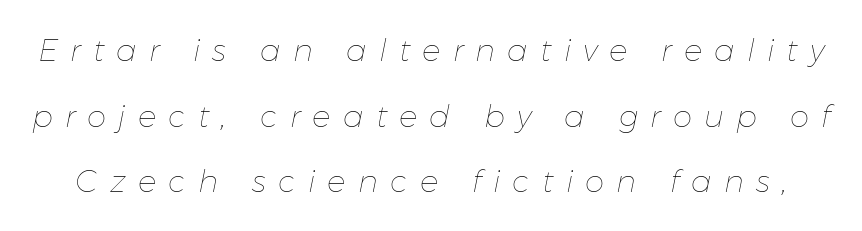
{"italic": "yes", "lean": "right", "slant_degrees": 11, "bold": "no", "weight": "thin", "width": "normal", "stroke_contrast": "low", "x_height": "medium", "monospaced": "no", "underline": "no", "line_spacing": "loose", "line_spacing_ratio": 2.12, "letter_spacing": "wide", "letter_spacing_em": 0.39, "glyph_px": 31}
